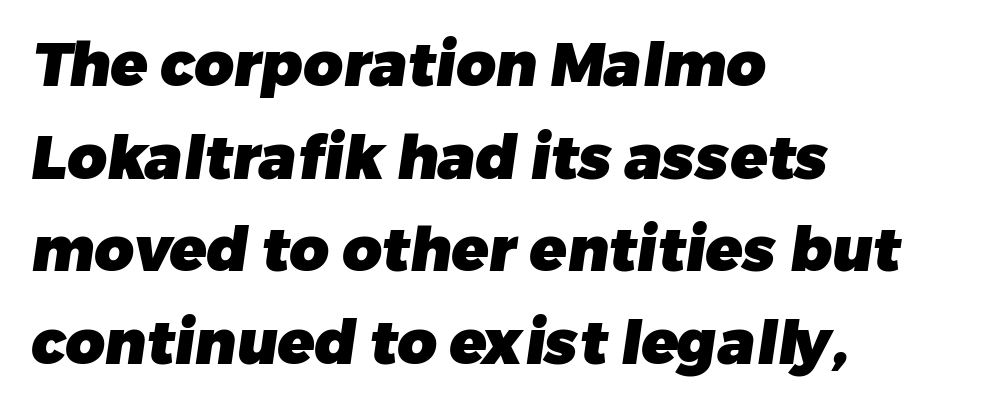
The characters look thick and weighty, a clear bold. Glance below the letters and you will spot only blank space. The lines sit at an ordinary, default distance from one another. Observe the ordinary spacing: letters are neighbours, not strangers. The typeface chosen for these lines omits serifs. Proportional: the letters do not fall into vertical columns.
